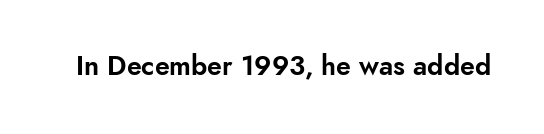
This rendering leaves character spacing at its baseline value. Has an underline been added? It has not. No italicization has been applied; the sample stays upright.
